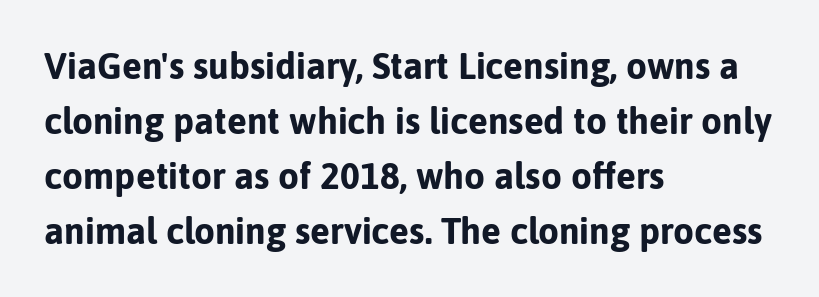
The image shows 37 px bold sans-serif type, upright; set left-aligned, normal line spacing (1.49x), normal letter spacing, not underlined; low stroke contrast and a medium x-height.
